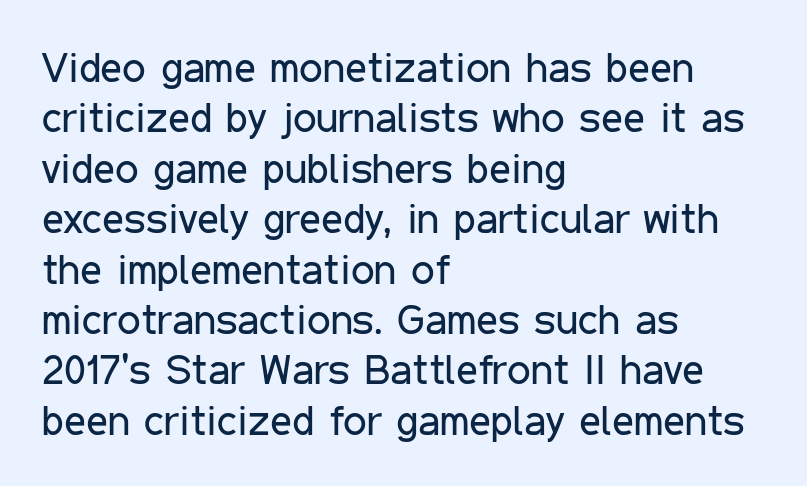
A typesetter would call this zero additional tracking. Letterform terminals end flat and unadorned throughout the passage. The passage shown is not underscored anywhere. This sample has the flowing, uneven cadence of proportional lettering. Caption: multi-line text, flush left, ragged right.
